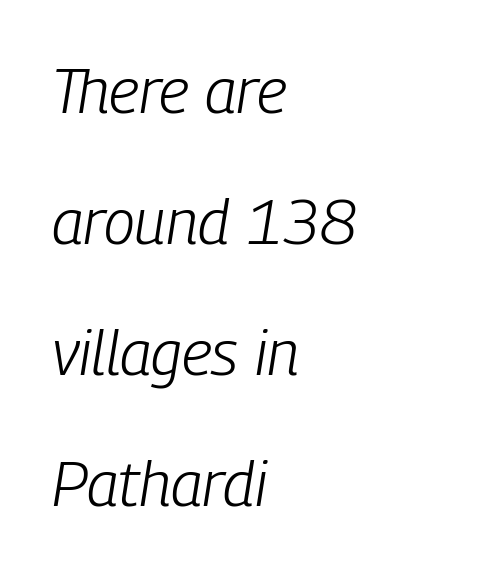
{"italic": "yes", "lean": "right", "slant_degrees": 9, "bold": "no", "weight": "light", "width": "condensed", "stroke_contrast": "low", "x_height": "medium", "monospaced": "no", "underline": "no", "align": "left", "line_spacing": "loose", "line_spacing_ratio": 2.08, "letter_spacing": "normal", "letter_spacing_em": 0.0, "glyph_px": 63}
